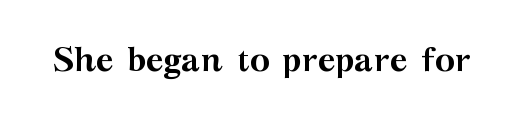
The image shows 34 px semibold, wide serif type, upright; set normal letter spacing, not underlined; medium stroke contrast and a medium x-height.
